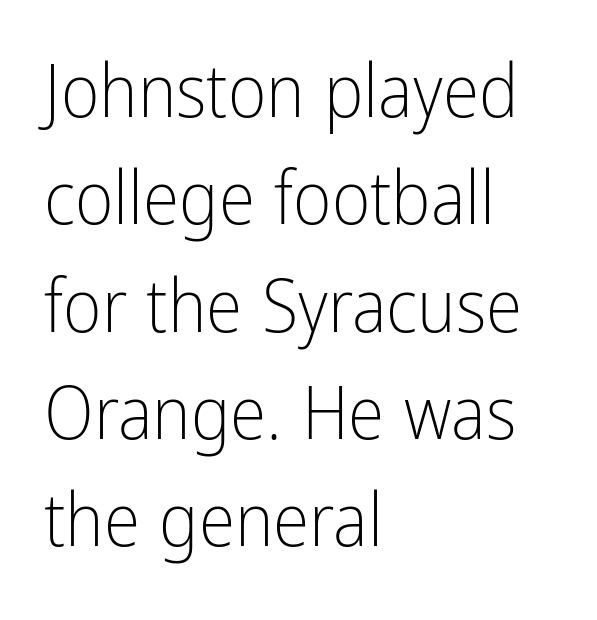
{"serif": "no", "italic": "no", "bold": "no", "weight": "light", "width": "condensed", "stroke_contrast": "low", "x_height": "medium", "monospaced": "no", "underline": "no", "align": "left", "line_spacing": "normal", "line_spacing_ratio": 1.45, "letter_spacing": "normal", "letter_spacing_em": 0.0, "glyph_px": 74}
